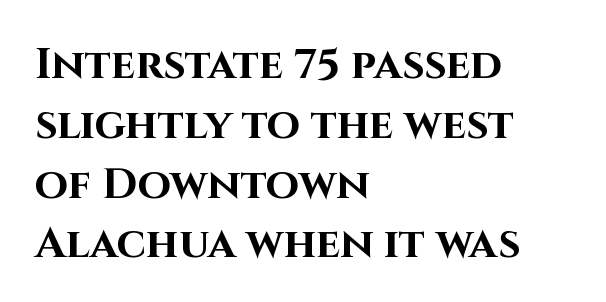
The image shows 43 px bold sans-serif type, upright; set left-aligned, normal line spacing (1.39x), normal letter spacing, not underlined; high stroke contrast and a large x-height.
